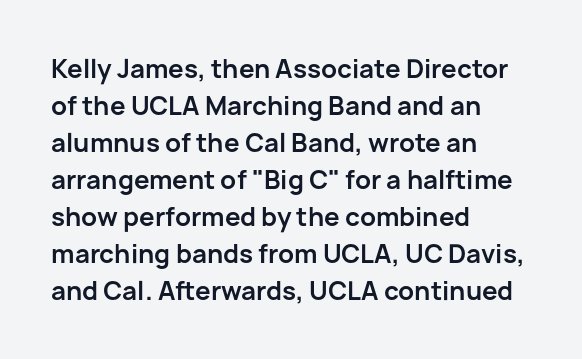
Horizontally, the lines are justified to the leading edge only. These words are printed bold, with thick strokes throughout. These lines sit exactly where default settings would place them. Every character sits straight up, as roman type does. Beneath every word, the page is bare.
